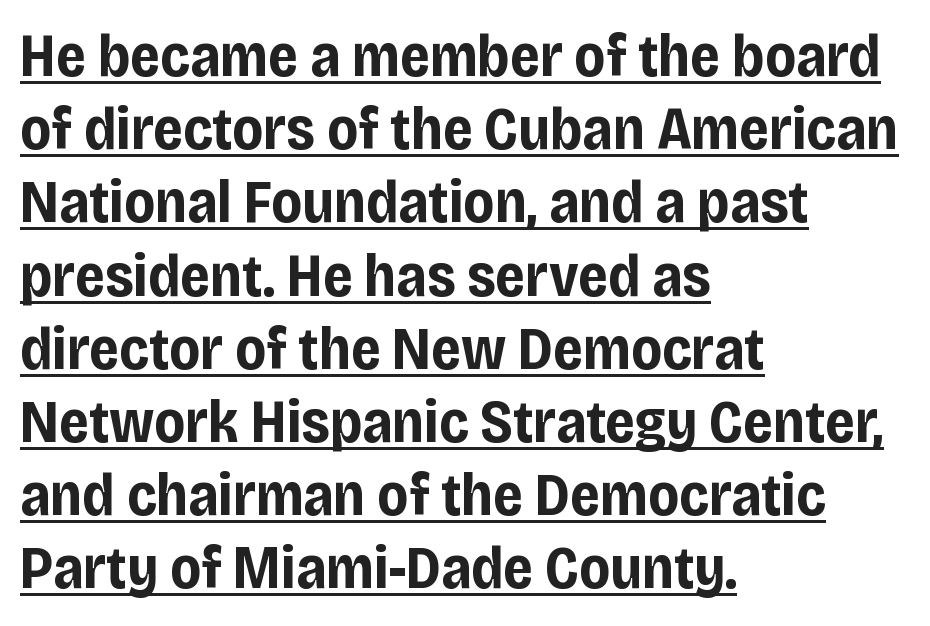
The image shows 60 px bold, condensed sans-serif type, upright; set left-aligned, line spacing 1.22x, normal letter spacing, underlined; low stroke contrast and a large x-height.
